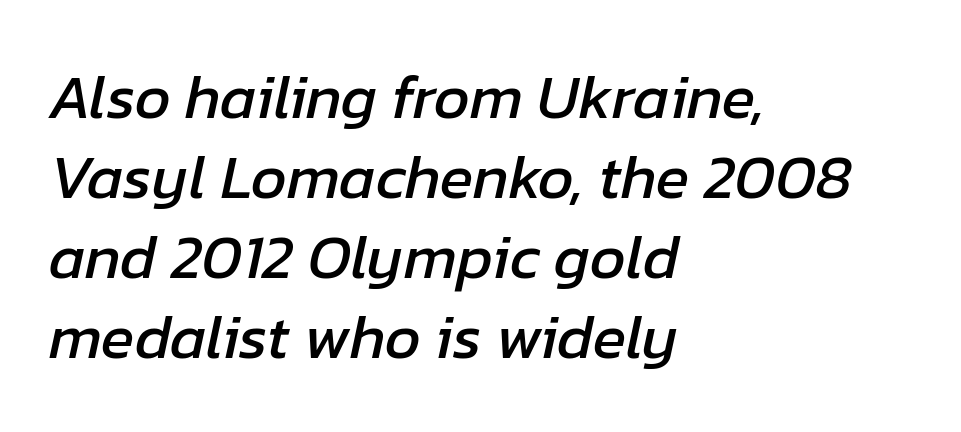
Q: Is the text italic (slanted)? A: Yes, it leans right by about 12 degrees.
Q: Is the text underlined? A: No.
Q: How is the paragraph aligned? A: Left-aligned.
Q: Is the spacing between letters normal or unusually wide? A: Normal.
Q: Is the spacing between lines tight, normal or loose? A: Normal.
Q: Width (condensed, normal, or wide)? A: Normal.
Q: Stroke contrast? A: Low.
Q: x-height? A: Medium.
Q: Monospaced? A: No.
